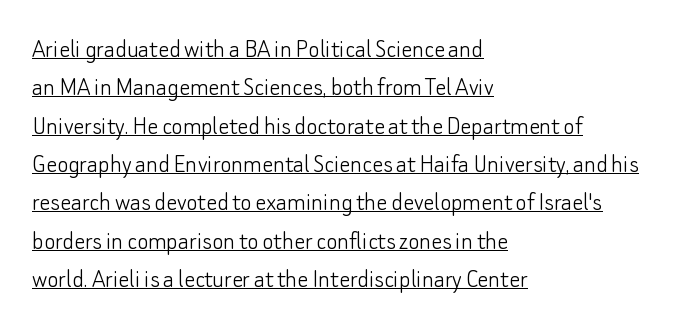
{"italic": "no", "bold": "no", "underline": "yes", "align": "left", "line_spacing": "normal", "line_spacing_ratio": 1.42, "letter_spacing": "normal", "letter_spacing_em": 0.0, "glyph_px": 27}
